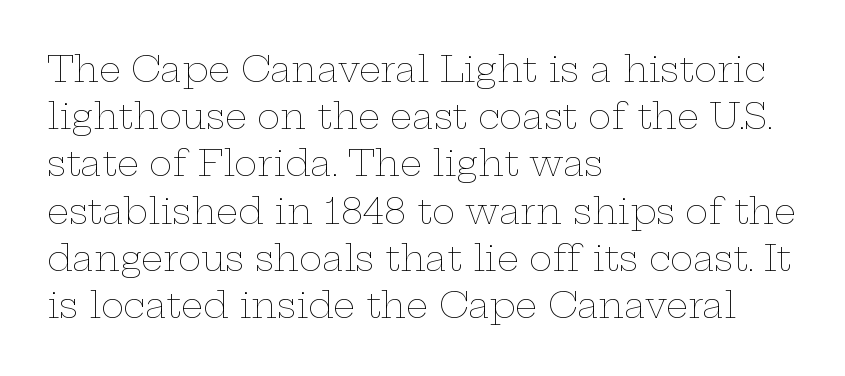
{"italic": "no", "bold": "no", "weight": "thin", "width": "wide", "stroke_contrast": "low", "x_height": "medium", "monospaced": "no", "underline": "no", "align": "left", "line_spacing": "normal", "line_spacing_ratio": 1.35, "letter_spacing": "normal", "letter_spacing_em": 0.0, "glyph_px": 35}
